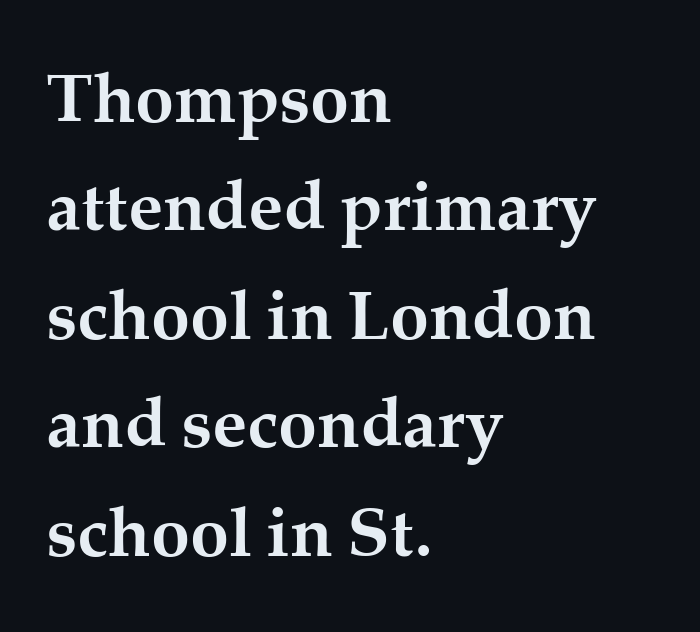
A clean baseline with only descenders dipping below it. The letters stand straight up with perfectly vertical stems. The passage shown is typed in a proportional face where columns would drift. Small tapered or slab feet sit at the stroke ends, so this counts as serif. A typesetter would call this zero additional tracking.
